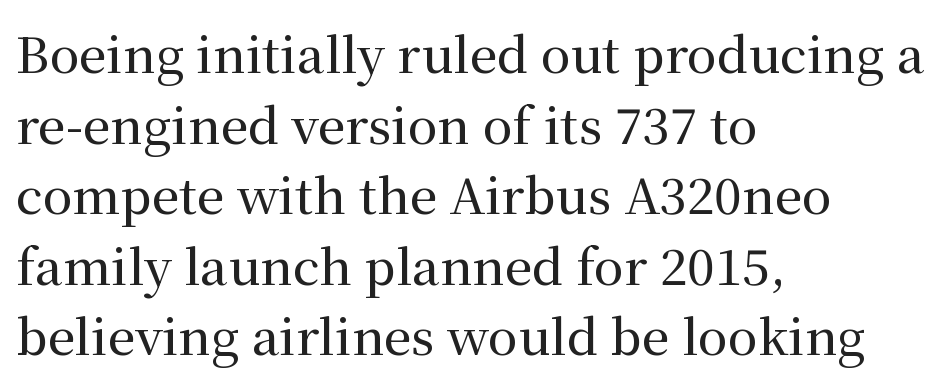
Q: Is the text italic (slanted)? A: No, it is upright.
Q: Is the typeface a serif or a sans-serif typeface? A: Serif.
Q: Is the text underlined? A: No.
Q: How is the paragraph aligned? A: Left-aligned.
Q: Is the spacing between letters normal or unusually wide? A: Normal.
Q: Is the spacing between lines tight, normal or loose? A: Normal.
Q: Width (condensed, normal, or wide)? A: Normal.
Q: Stroke contrast? A: Medium.
Q: x-height? A: Medium.
Q: Monospaced? A: No.
